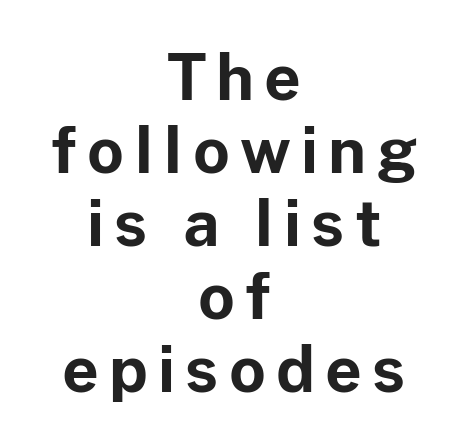
The image shows 63 px bold sans-serif type, upright; set centered, line spacing 1.16x, not underlined; low stroke contrast and a medium x-height.
